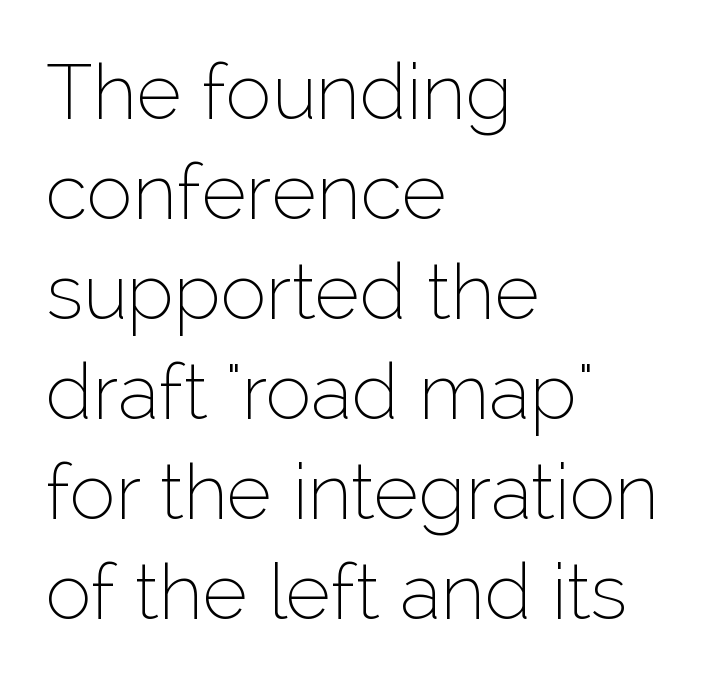
The image shows 77 px thin sans-serif type, upright; set left-aligned, normal line spacing (1.3x), normal letter spacing, not underlined; low stroke contrast and a medium x-height.
